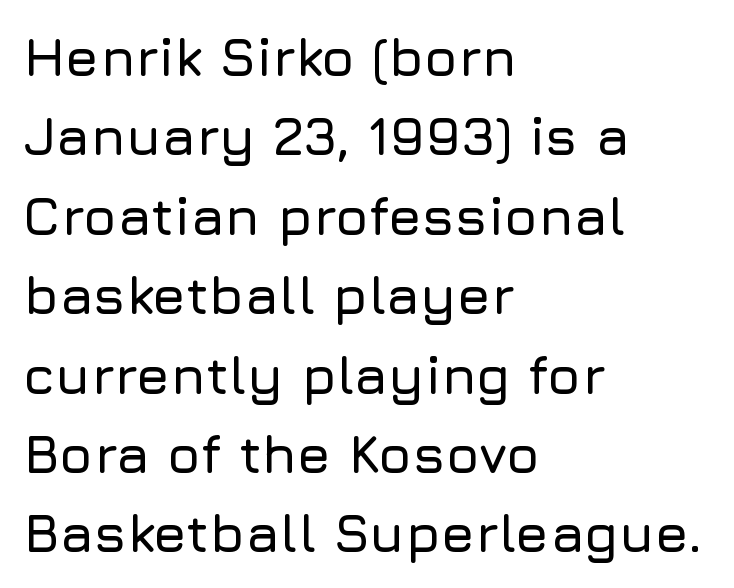
{"serif": "no", "italic": "no", "width": "normal", "stroke_contrast": "low", "x_height": "medium", "monospaced": "no", "underline": "no", "align": "left", "line_spacing": "normal", "line_spacing_ratio": 1.47, "letter_spacing": "normal", "letter_spacing_em": 0.0, "glyph_px": 54}
